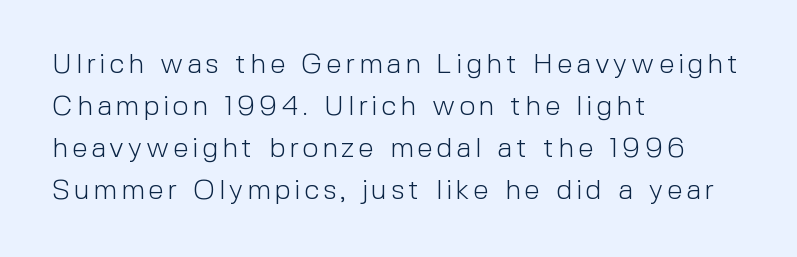
Q: Is the text bold? A: No.
Q: Is the text italic (slanted)? A: No, it is upright.
Q: Is the typeface a serif or a sans-serif typeface? A: Sans-serif.
Q: Is the text underlined? A: No.
Q: How is the paragraph aligned? A: Left-aligned.
Q: Is the spacing between lines tight, normal or loose? A: Normal.
Q: Width (condensed, normal, or wide)? A: Normal.
Q: x-height? A: Medium.
Q: Monospaced? A: No.
